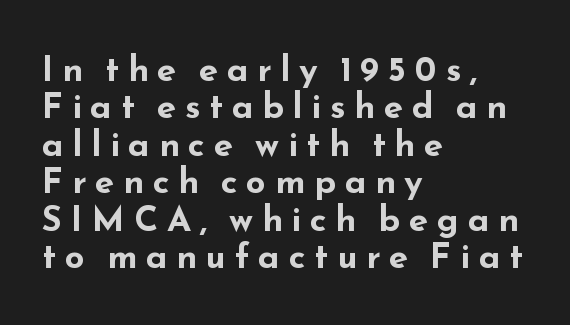
{"serif": "no", "italic": "no", "bold": "yes", "weight": "bold", "width": "wide", "stroke_contrast": "low", "x_height": "small", "monospaced": "no", "underline": "no", "align": "left", "line_spacing": "tight", "line_spacing_ratio": 1.07, "letter_spacing": "wide", "letter_spacing_em": 0.25, "glyph_px": 35}
